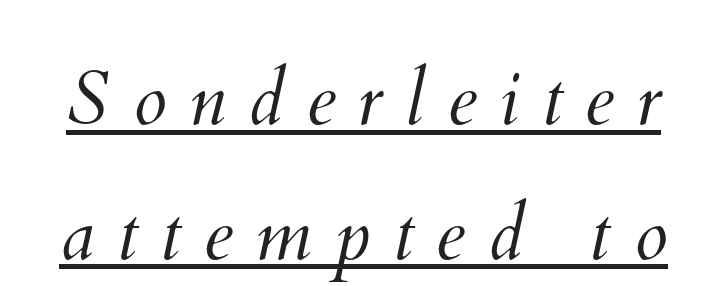
{"bold": "no", "weight": "light", "width": "normal", "stroke_contrast": "medium", "x_height": "small", "monospaced": "no", "underline": "yes", "line_spacing_ratio": 1.77, "letter_spacing": "wide", "letter_spacing_em": 0.29, "glyph_px": 76}
